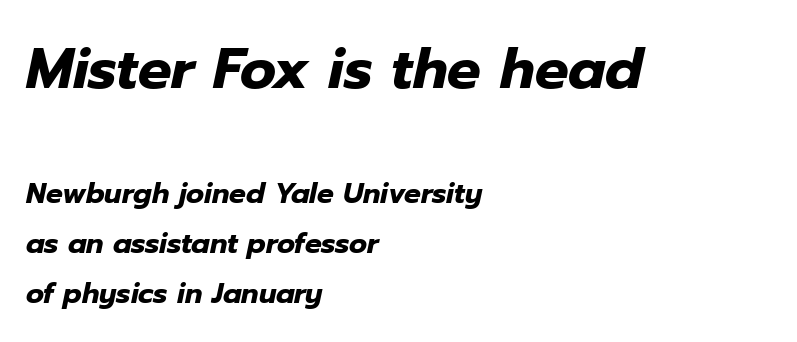
The image shows 56 px heavy type, italic (leaning right); set left-aligned, line spacing 1.8x, normal letter spacing, not underlined; the first (top) block is 2.0x larger; low stroke contrast and a medium x-height.
